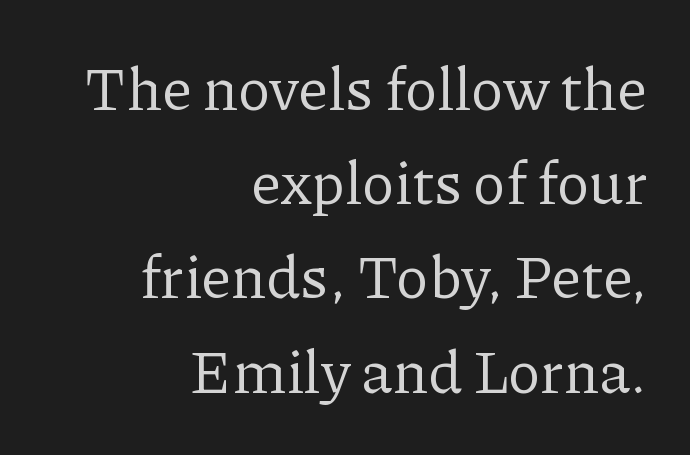
{"serif": "yes", "italic": "no", "bold": "no", "weight": "regular", "width": "normal", "stroke_contrast": "low", "x_height": "medium", "monospaced": "no", "underline": "no", "align": "right", "line_spacing": "normal", "line_spacing_ratio": 1.57, "letter_spacing": "normal", "letter_spacing_em": 0.0, "glyph_px": 60}
